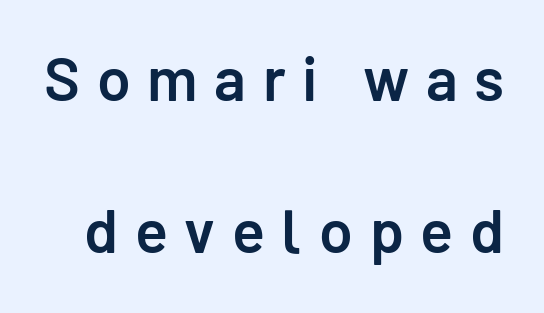
{"serif": "no", "italic": "no", "bold": "semi", "weight": "semibold", "width": "normal", "stroke_contrast": "low", "x_height": "medium", "monospaced": "no", "underline": "no", "line_spacing": "loose", "line_spacing_ratio": 2.5, "letter_spacing": "wide", "letter_spacing_em": 0.27, "glyph_px": 61}
